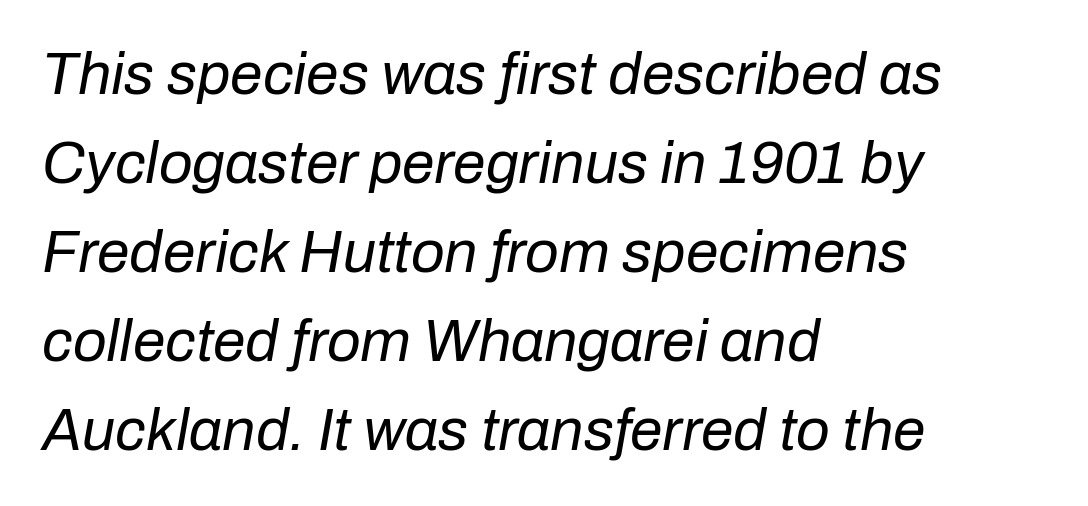
Type without underlining. Character widths vary here, with narrow letters taking less room than wide ones. Does the leading feel generous? No, just average. Tracking here is standard; glyphs follow each other at the usual distance.
